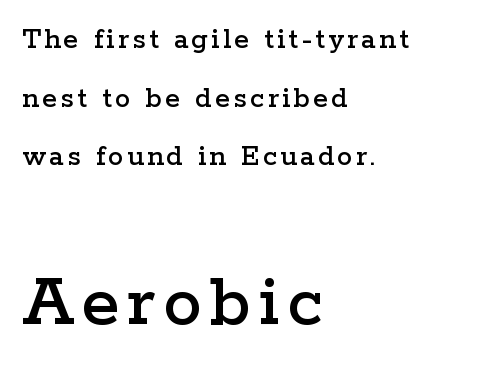
{"serif": "yes", "italic": "no", "width": "wide", "stroke_contrast": "low", "x_height": "medium", "monospaced": "no", "underline": "no", "align": "left", "line_spacing_ratio": 1.89, "larger_block": "second", "size_ratio": 2.52, "glyph_px": 78}
